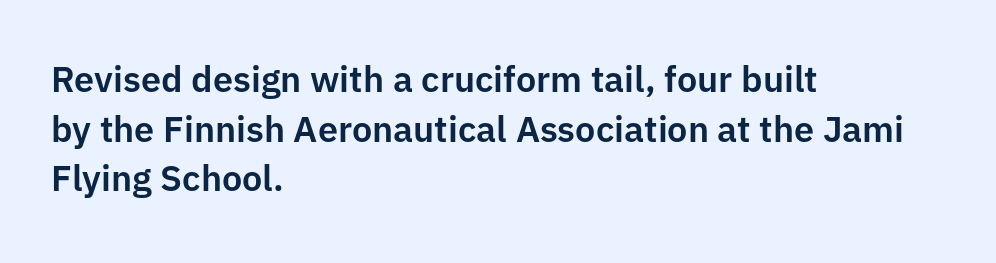
Font category for this specimen: sans-serif. What stands out about the letter spacing? Nothing — it is the standard amount. Proportional: the letters do not fall into vertical columns. The leading is moderate, giving the passage an even texture. The letters stand straight up with perfectly vertical stems.
